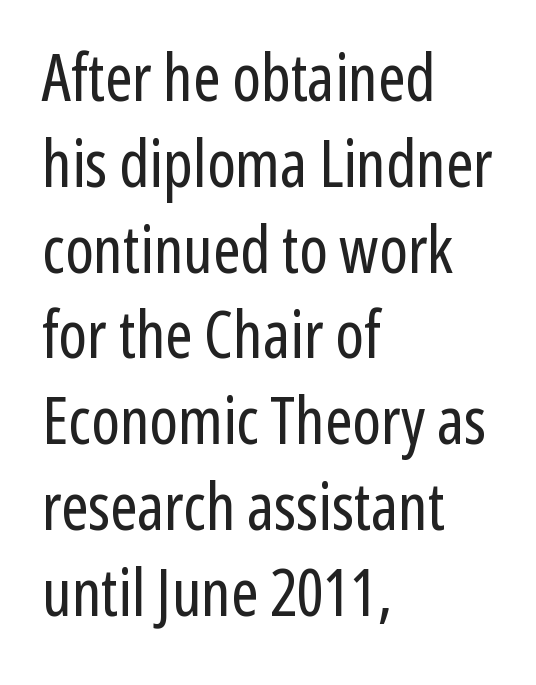
Q: Is the text bold? A: No.
Q: Is the text italic (slanted)? A: No, it is upright.
Q: Is the typeface a serif or a sans-serif typeface? A: Sans-serif.
Q: Is the text underlined? A: No.
Q: How is the paragraph aligned? A: Left-aligned.
Q: Is the spacing between letters normal or unusually wide? A: Normal.
Q: Is the spacing between lines tight, normal or loose? A: Normal.
Q: Width (condensed, normal, or wide)? A: Condensed.
Q: Stroke contrast? A: Low.
Q: x-height? A: Medium.
Q: Monospaced? A: No.
